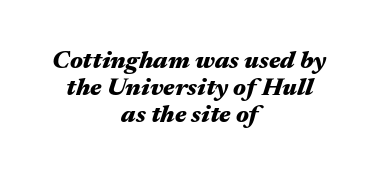
Bold? Absolutely — the strokes are thick and heavy. Notice how descenders almost collide with the ascenders below — that's tight leading. The rag falls on both sides of this text block equally. Plain, unruled lines of type.
